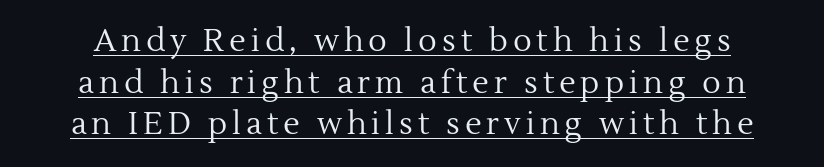
The image shows 31 px regular-weight serif type, upright; set normal line spacing (1.34x), underlined; a medium x-height.
